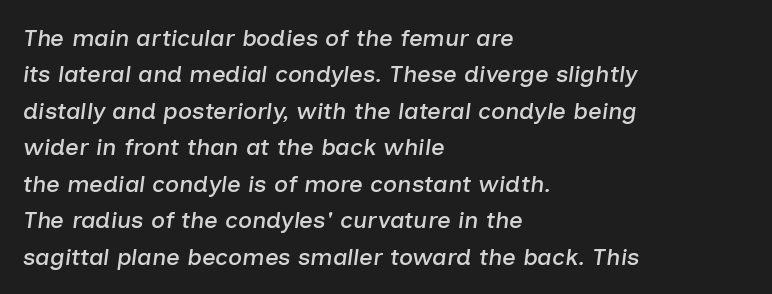
In terms of leading, this rendering sits right in the middle. Casual observation: everything's shoved over to the left. Quick note: underline off. The tracking reads as untouched default to a designer's eye.
